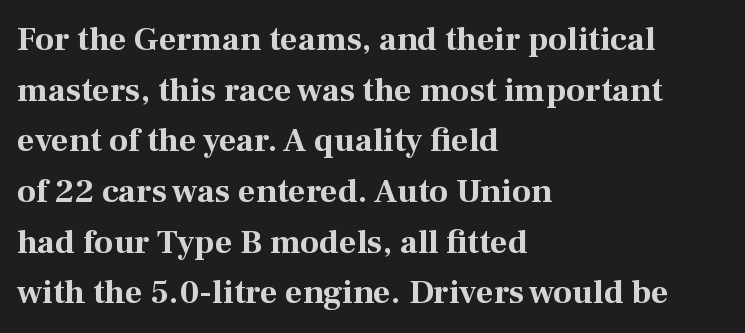
The image shows 34 px bold serif type, upright; set left-aligned, normal line spacing (1.49x), normal letter spacing, not underlined; medium stroke contrast and a medium x-height.
